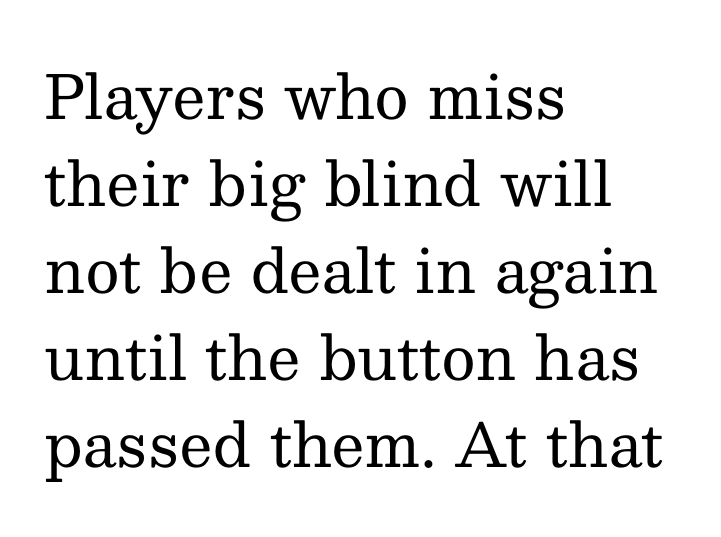
The image shows 60 px regular-weight serif type, upright; set left-aligned, normal line spacing (1.45x), normal letter spacing, not underlined; medium stroke contrast and a medium x-height.
